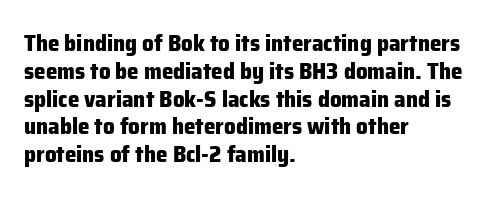
The image shows 23 px bold type, upright; set left-aligned, line spacing 1.21x, normal letter spacing, not underlined.
